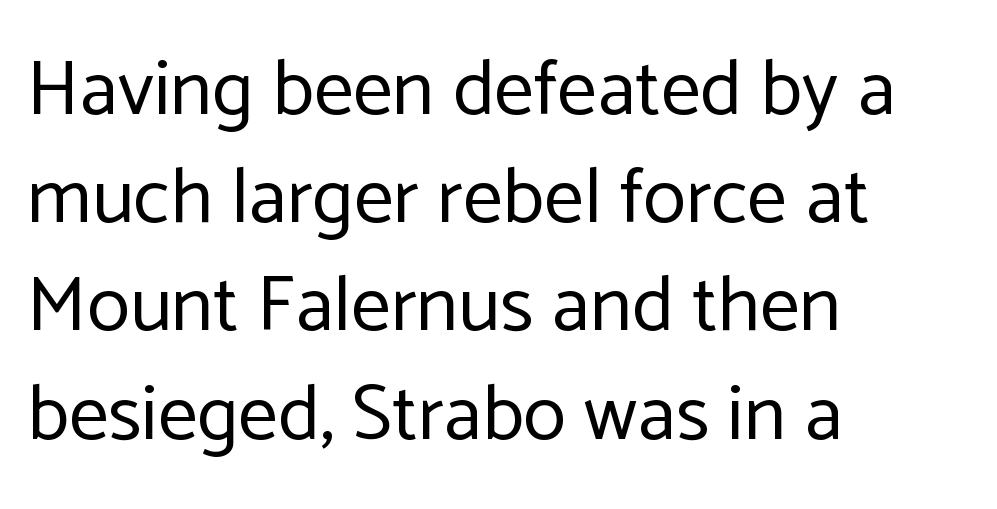
Counters stay open thanks to moderate or lighter strokes. Honestly, the row spacing looks completely unremarkable. The baseline area is clear. You could not count columns in this text — the font is proportionally spaced. Does extra space separate the letters? No, they use regular spacing.
